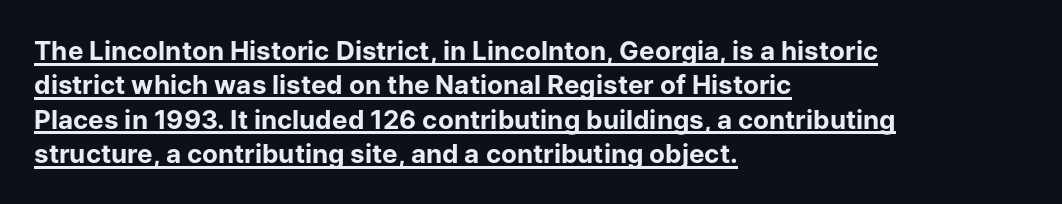
Line beginnings align vertically; line endings do not. The line-height multiplier appears to be the usual default. Characters remain perfectly vertical along every line. The passage shown has conventional tracking throughout.
